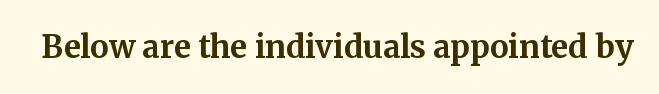
This rendering employs a face with finishing strokes, i.e., a serif. You could not count columns in this text — the font is proportionally spaced. Characters follow at the spacing the type designer built in. Descenders hang freely into open space. A full-strength bold gives these letters their thick strokes. A roman cut, with each character standing at attention.
